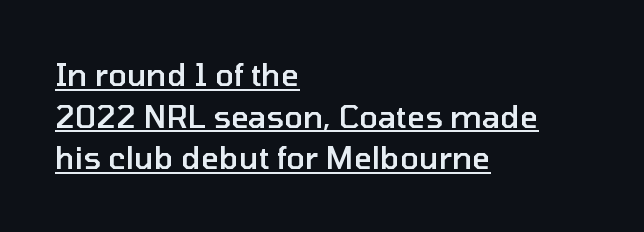
{"serif": "no", "italic": "no", "bold": "semi", "weight": "semibold", "width": "normal", "stroke_contrast": "low", "x_height": "medium", "monospaced": "no", "underline": "yes", "align": "left", "line_spacing": "normal", "line_spacing_ratio": 1.34, "letter_spacing": "normal", "letter_spacing_em": 0.0, "glyph_px": 31}
